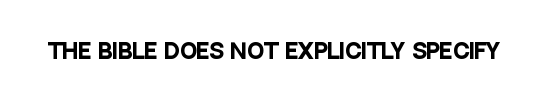
The image shows 20 px bold type, upright; set normal letter spacing, not underlined.
